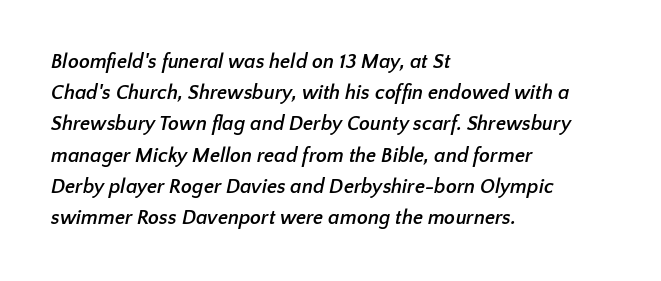
The image shows 20 px bold type; set left-aligned, normal line spacing (1.56x), normal letter spacing, not underlined.
